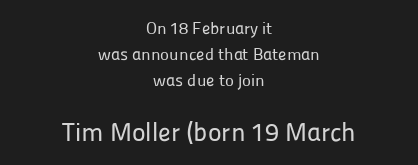
The image shows 26 px text type, upright; set centered, normal line spacing (1.53x), normal letter spacing, not underlined; the second (bottom) block is 1.53x larger.
